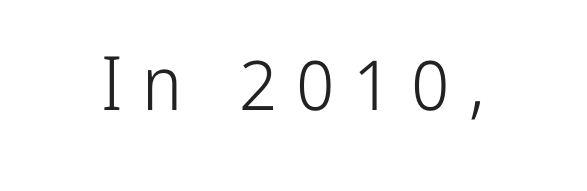
The image shows 75 px light, condensed sans-serif type, upright; set unusually wide letter spacing (+0.25 em), not underlined; low stroke contrast and a medium x-height.
